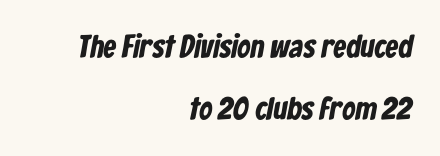
Honestly, the rows look like they've been pulled way apart. Just letters on the line, the space beneath them empty. Look at the bottom of the vertical strokes: they stop flat, with no serifs. The gaps between neighbouring characters are ordinary and unremarkable. All the whitespace from short lines collects on the left.
